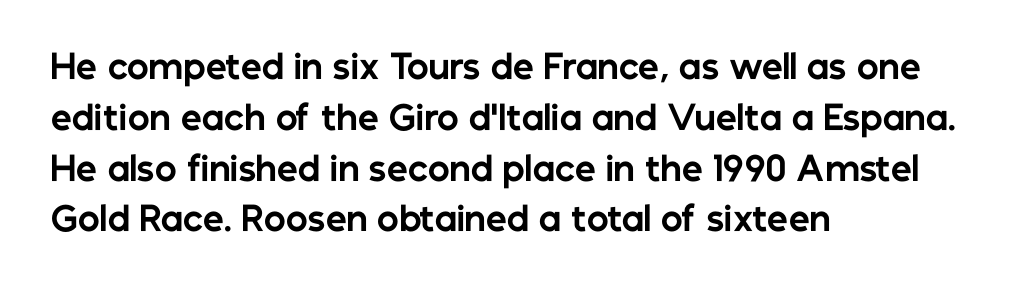
The image shows 33 px bold sans-serif type, upright; set left-aligned, normal line spacing (1.54x), normal letter spacing, not underlined; low stroke contrast and a medium x-height.
